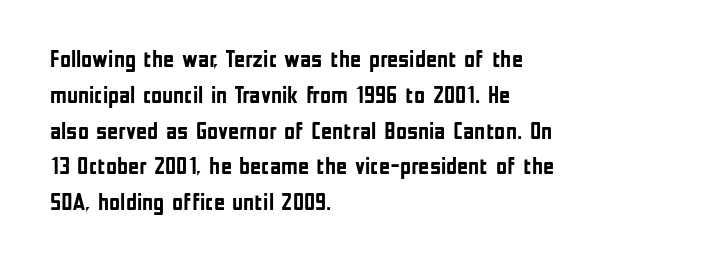
Q: Is the text bold? A: Yes.
Q: Is the text italic (slanted)? A: No, it is upright.
Q: Is the text underlined? A: No.
Q: How is the paragraph aligned? A: Left-aligned.
Q: Is the spacing between letters normal or unusually wide? A: Normal.
Q: Is the spacing between lines tight, normal or loose? A: Normal.
